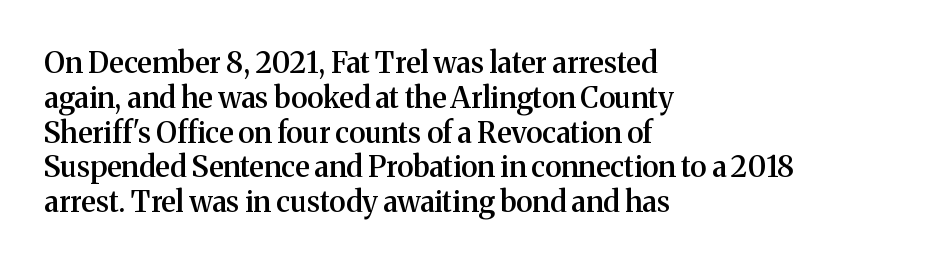
Q: Is the text bold? A: Semi-bold.
Q: Is the text italic (slanted)? A: No, it is upright.
Q: Is the typeface a serif or a sans-serif typeface? A: Serif.
Q: Is the text underlined? A: No.
Q: How is the paragraph aligned? A: Left-aligned.
Q: Is the spacing between letters normal or unusually wide? A: Normal.
Q: Width (condensed, normal, or wide)? A: Normal.
Q: Stroke contrast? A: Medium.
Q: x-height? A: Medium.
Q: Monospaced? A: No.
